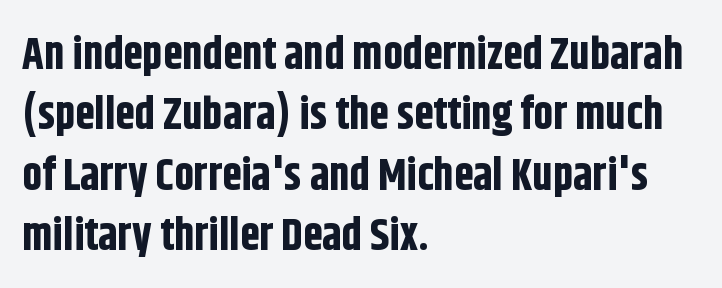
{"serif": "no", "italic": "no", "bold": "yes", "weight": "bold", "width": "condensed", "stroke_contrast": "low", "x_height": "large", "monospaced": "no", "underline": "no", "align": "left", "line_spacing": "normal", "line_spacing_ratio": 1.37, "letter_spacing": "normal", "letter_spacing_em": 0.0, "glyph_px": 44}
